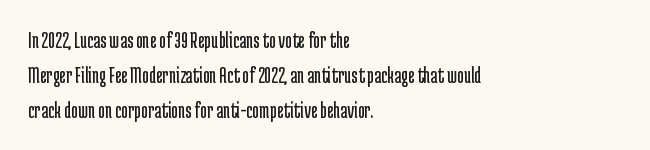
{"italic": "no", "bold": "no", "underline": "no", "align": "left", "line_spacing": "normal", "line_spacing_ratio": 1.52, "letter_spacing": "normal", "letter_spacing_em": 0.0, "glyph_px": 23}
